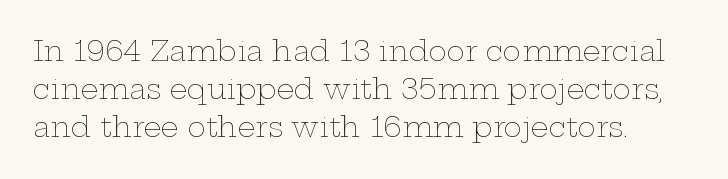
{"italic": "no", "bold": "no", "weight": "thin", "width": "wide", "stroke_contrast": "low", "x_height": "medium", "monospaced": "no", "underline": "no", "align": "left", "line_spacing": "normal", "line_spacing_ratio": 1.36, "letter_spacing": "normal", "letter_spacing_em": 0.0, "glyph_px": 28}
